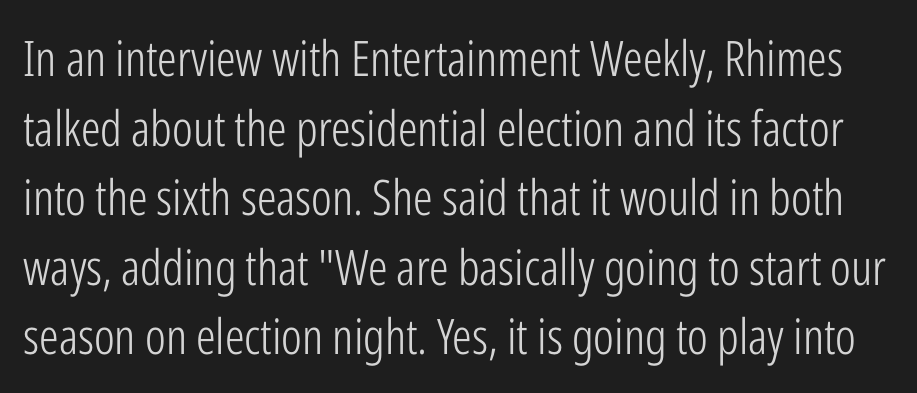
Q: Is the text bold? A: No.
Q: Is the text italic (slanted)? A: No, it is upright.
Q: Is the typeface a serif or a sans-serif typeface? A: Sans-serif.
Q: Is the text underlined? A: No.
Q: Is the spacing between letters normal or unusually wide? A: Normal.
Q: Is the spacing between lines tight, normal or loose? A: Normal.
Q: Width (condensed, normal, or wide)? A: Condensed.
Q: Stroke contrast? A: Low.
Q: x-height? A: Medium.
Q: Monospaced? A: No.
